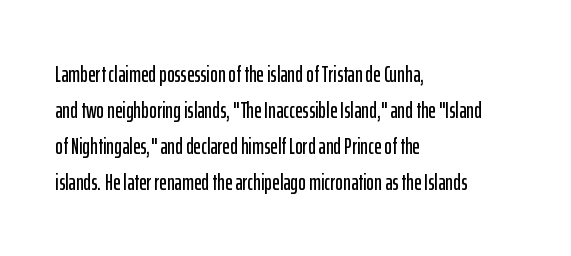
The passage shown has conventional tracking throughout. The axis of the letterforms is exactly vertical. In CSS terms this would be text-align: left. The area under the type is left untouched.
